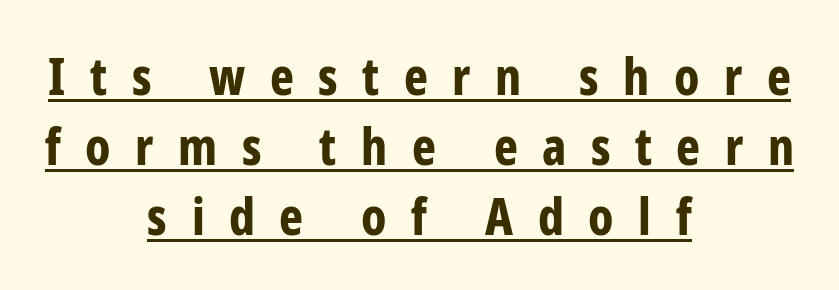
Substantial extra tracking has been applied to these lines. The designer went with a sans here, leaving each stem footless. On the weight axis this lands at bold, roughly 700. A typographer would call this underscored text.
